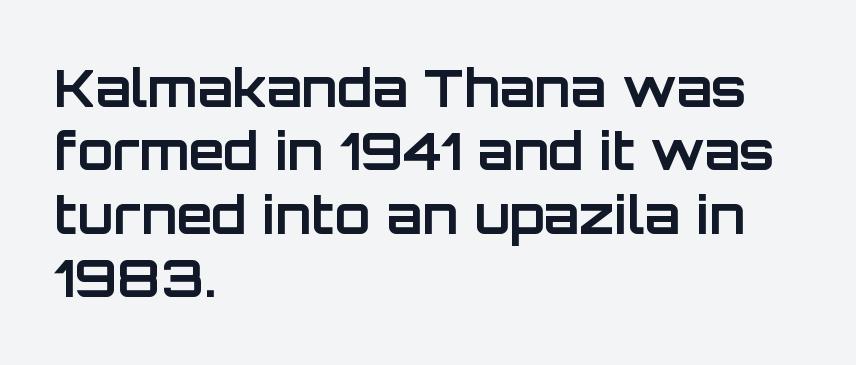
The image shows 52 px bold sans-serif type, upright; set left-aligned, line spacing 1.22x, normal letter spacing, not underlined; low stroke contrast and a large x-height.
